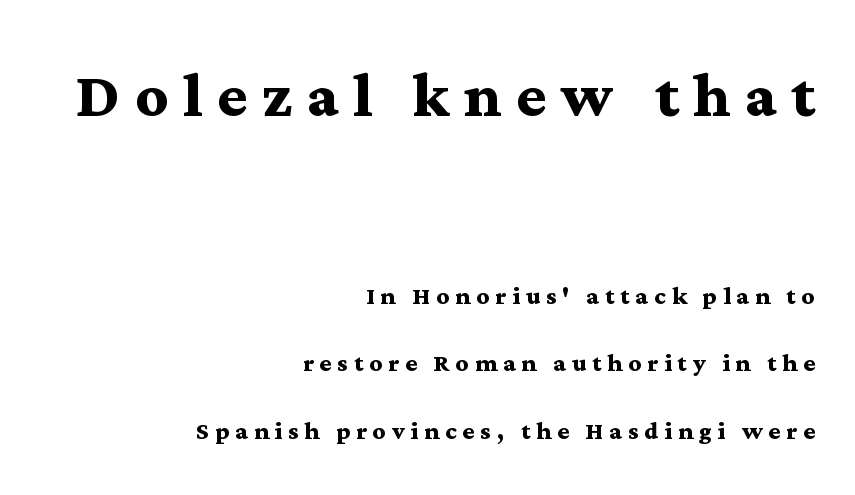
Q: Is the text bold? A: Yes.
Q: Is the text italic (slanted)? A: No, it is upright.
Q: Is the typeface a serif or a sans-serif typeface? A: Serif.
Q: Is the text underlined? A: No.
Q: How is the paragraph aligned? A: Right-aligned.
Q: Is the spacing between lines tight, normal or loose? A: Loose.
Q: Which block of text is set in a larger size, the first (top) or the second (bottom)? A: The first (top) one.
Q: Width (condensed, normal, or wide)? A: Wide.
Q: Stroke contrast? A: Medium.
Q: x-height? A: Medium.
Q: Monospaced? A: No.
